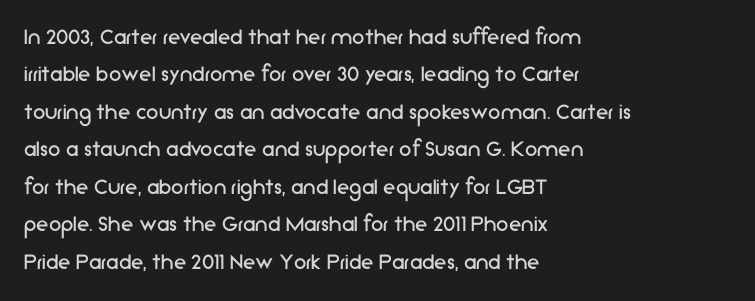
Q: Is the text bold? A: No.
Q: Is the text italic (slanted)? A: No, it is upright.
Q: Is the text underlined? A: No.
Q: How is the paragraph aligned? A: Left-aligned.
Q: Is the spacing between letters normal or unusually wide? A: Normal.
Q: Is the spacing between lines tight, normal or loose? A: Normal.
